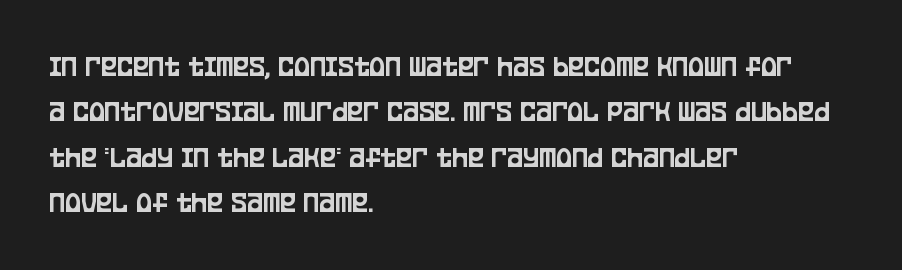
The designer went with a sans here, leaving each stem footless. Does the leading feel generous? No, just average. Unlike italic type, these characters show no tilt at all. Here the glyphs are tracked normally, forming tight word shapes.
